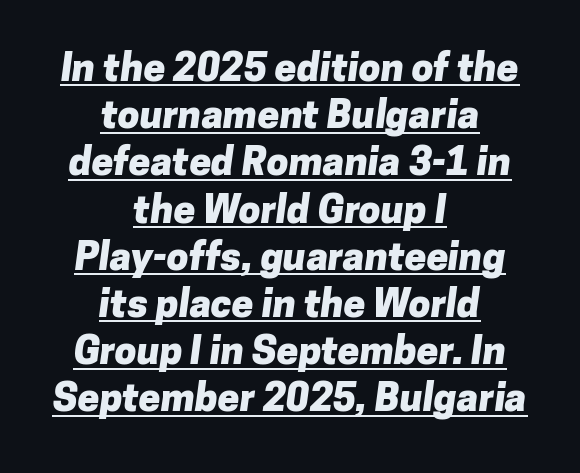
The image shows 39 px heavy sans-serif type; set centered, line spacing 1.21x, normal letter spacing, underlined; low stroke contrast and a medium x-height.
